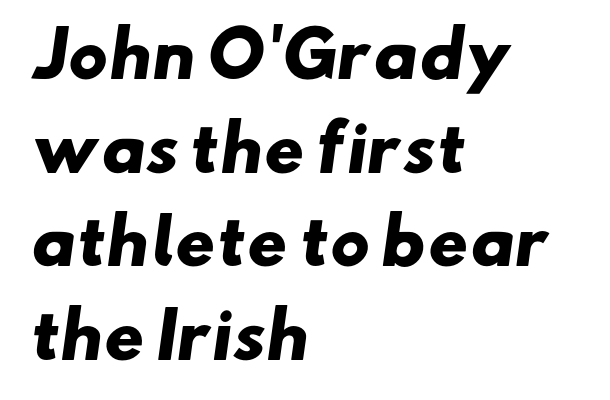
Q: Is the text bold? A: Yes.
Q: Is the typeface a serif or a sans-serif typeface? A: Sans-serif.
Q: Is the text underlined? A: No.
Q: How is the paragraph aligned? A: Left-aligned.
Q: Is the spacing between letters normal or unusually wide? A: Normal.
Q: Is the spacing between lines tight, normal or loose? A: Normal.
Q: Width (condensed, normal, or wide)? A: Wide.
Q: Stroke contrast? A: Low.
Q: x-height? A: Small.
Q: Monospaced? A: No.
